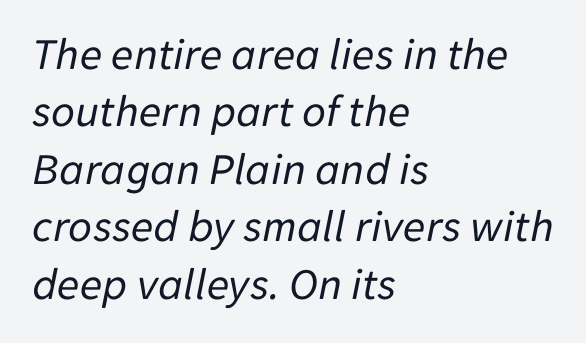
{"italic": "yes", "lean": "right", "slant_degrees": 11, "bold": "no", "weight": "regular", "width": "normal", "stroke_contrast": "low", "x_height": "medium", "monospaced": "no", "underline": "no", "align": "left", "line_spacing": "normal", "line_spacing_ratio": 1.25, "letter_spacing": "normal", "letter_spacing_em": 0.0, "glyph_px": 46}
